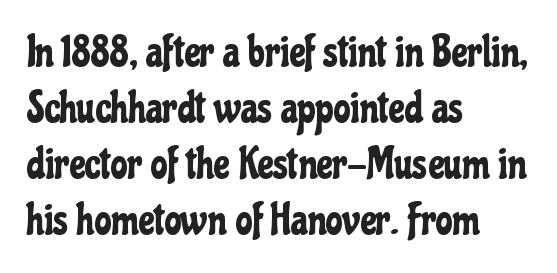
The image shows 43 px condensed sans-serif type, upright; set left-aligned, normal line spacing (1.3x), normal letter spacing, not underlined; low stroke contrast and a medium x-height.
